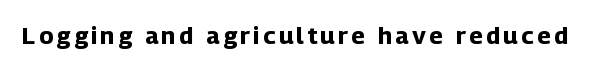
{"italic": "no", "bold": "yes", "underline": "no", "glyph_px": 24}
